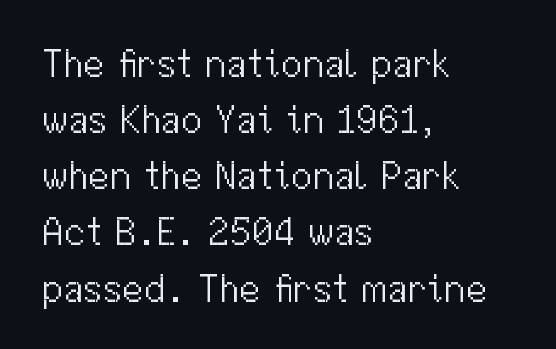
{"serif": "no", "italic": "no", "bold": "no", "weight": "light", "width": "normal", "stroke_contrast": "medium", "x_height": "medium", "monospaced": "no", "underline": "no", "align": "left", "line_spacing": "normal", "line_spacing_ratio": 1.44, "letter_spacing": "normal", "letter_spacing_em": 0.0, "glyph_px": 39}
